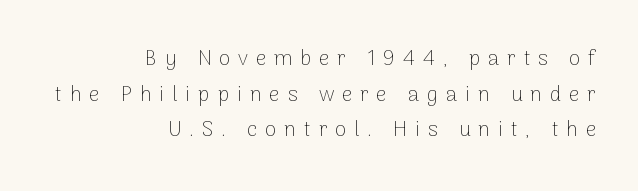
Q: Is the text bold? A: No.
Q: Is the text italic (slanted)? A: No, it is upright.
Q: Is the text underlined? A: No.
Q: How is the paragraph aligned? A: Right-aligned.
Q: Is the spacing between letters normal or unusually wide? A: Unusually wide.
Q: Is the spacing between lines tight, normal or loose? A: Normal.
